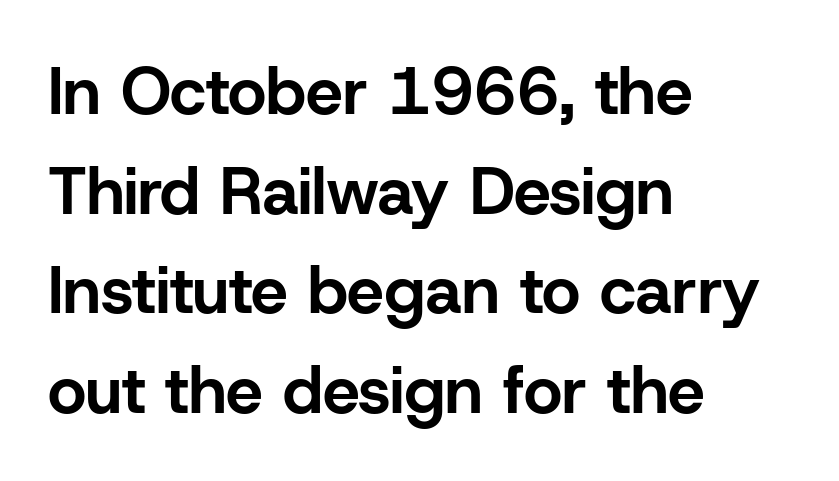
Q: Is the text bold? A: Yes.
Q: Is the text italic (slanted)? A: No, it is upright.
Q: Is the typeface a serif or a sans-serif typeface? A: Sans-serif.
Q: Is the text underlined? A: No.
Q: How is the paragraph aligned? A: Left-aligned.
Q: Is the spacing between letters normal or unusually wide? A: Normal.
Q: Is the spacing between lines tight, normal or loose? A: Normal.
Q: Width (condensed, normal, or wide)? A: Normal.
Q: Stroke contrast? A: Low.
Q: x-height? A: Medium.
Q: Monospaced? A: No.
